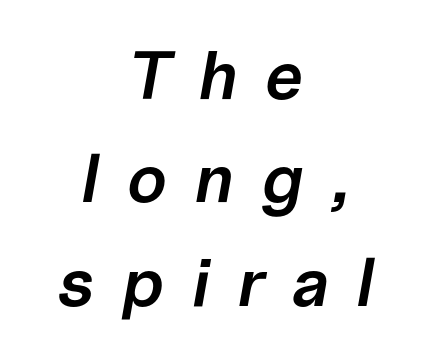
{"italic": "yes", "lean": "right", "slant_degrees": 10, "bold": "semi", "weight": "semibold", "width": "normal", "stroke_contrast": "low", "x_height": "medium", "monospaced": "no", "underline": "no", "align": "center", "line_spacing": "normal", "line_spacing_ratio": 1.52, "letter_spacing": "wide", "letter_spacing_em": 0.4, "glyph_px": 68}
